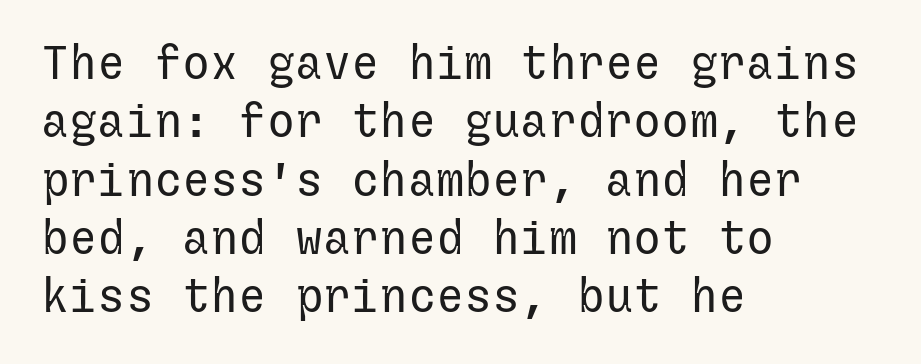
The strokes carry an ordinary text weight at most. One-word summary of the alignment: left. You could call the tracking neutral — neither tight nor loose. Only glyphs here, with clear space below each row. It's the straight-up-and-down kind of type.
